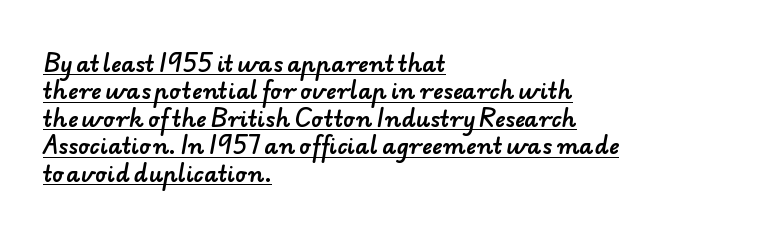
{"underline": "yes", "align": "left", "line_spacing": "normal", "line_spacing_ratio": 1.25, "letter_spacing": "normal", "letter_spacing_em": 0.0, "glyph_px": 22}
